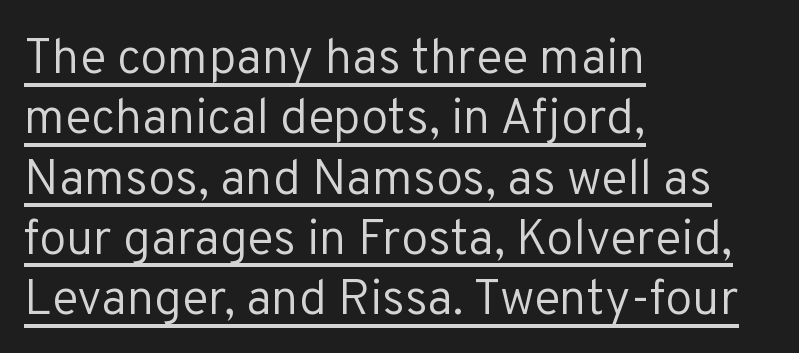
The image shows 49 px regular-weight sans-serif type, upright; set left-aligned, line spacing 1.23x, normal letter spacing, underlined; low stroke contrast and a medium x-height.
